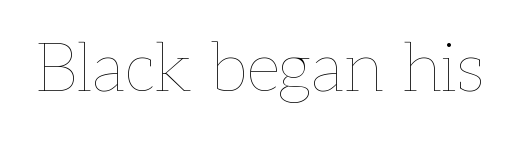
Each letter keeps its own natural width here, so spacing adapts to shape. The glyphs are unaccompanied by any horizontal stroke below them. Inter-character spacing is left at the font's built-in metrics. Every stem runs plumb, perpendicular to the baseline. Bold? No — there's no thickening of the strokes.
